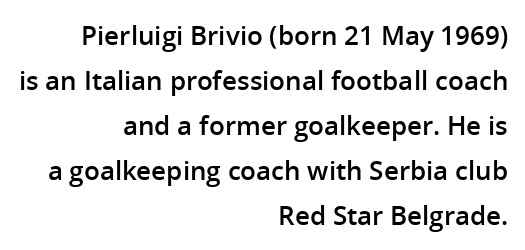
The image shows 26 px text type, upright; set right-aligned, line spacing 1.73x, normal letter spacing, not underlined.
